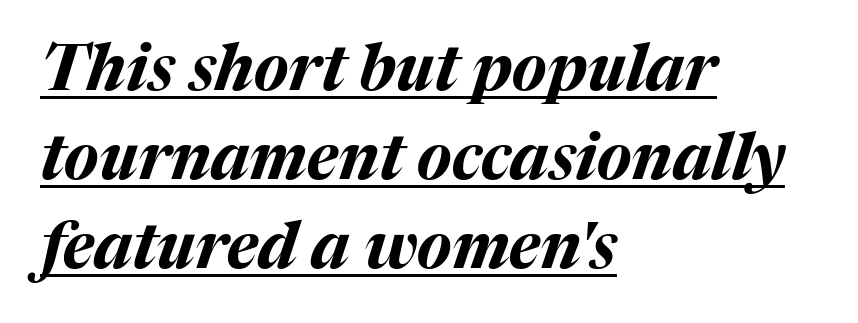
The image shows 64 px bold type, italic (leaning right); set left-aligned, normal line spacing (1.39x), normal letter spacing, underlined; medium stroke contrast and a medium x-height.
